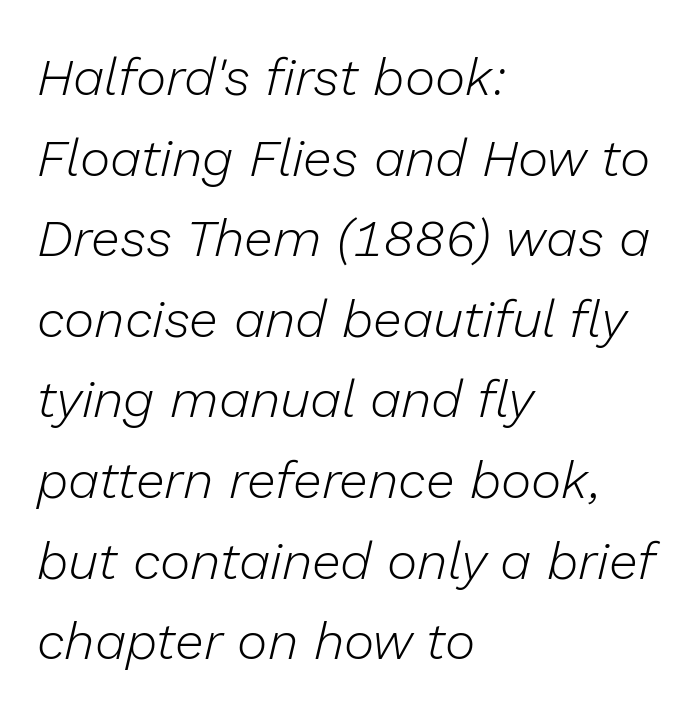
Q: Is the text bold? A: No.
Q: Is the text italic (slanted)? A: Yes, it leans right by about 13 degrees.
Q: Is the text underlined? A: No.
Q: How is the paragraph aligned? A: Left-aligned.
Q: Is the spacing between letters normal or unusually wide? A: Normal.
Q: Is the spacing between lines tight, normal or loose? A: Normal.
Q: Width (condensed, normal, or wide)? A: Normal.
Q: Stroke contrast? A: Low.
Q: x-height? A: Medium.
Q: Monospaced? A: No.
